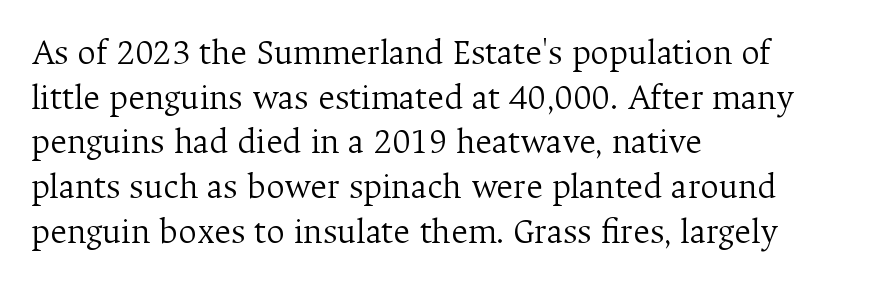
Q: Is the text bold? A: No.
Q: Is the text italic (slanted)? A: No, it is upright.
Q: Is the typeface a serif or a sans-serif typeface? A: Serif.
Q: Is the text underlined? A: No.
Q: How is the paragraph aligned? A: Left-aligned.
Q: Is the spacing between letters normal or unusually wide? A: Normal.
Q: Width (condensed, normal, or wide)? A: Normal.
Q: Stroke contrast? A: Medium.
Q: x-height? A: Medium.
Q: Monospaced? A: No.
